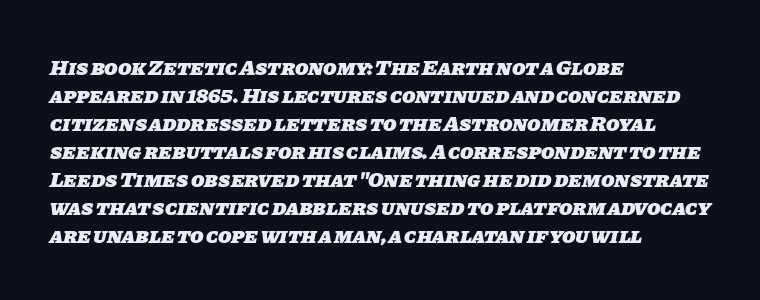
The image shows 22 px bold type; set left-aligned, normal line spacing (1.27x), normal letter spacing, not underlined.
